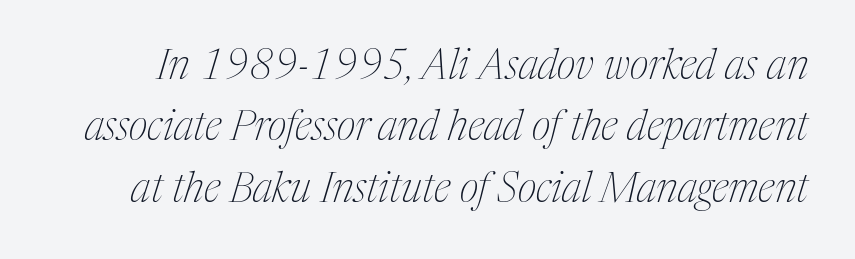
{"serif": "yes", "italic": "yes", "lean": "right", "slant_degrees": 17, "bold": "no", "weight": "thin", "width": "condensed", "stroke_contrast": "medium", "x_height": "medium", "monospaced": "no", "underline": "no", "line_spacing": "normal", "line_spacing_ratio": 1.5, "letter_spacing": "normal", "letter_spacing_em": 0.0, "glyph_px": 41}
